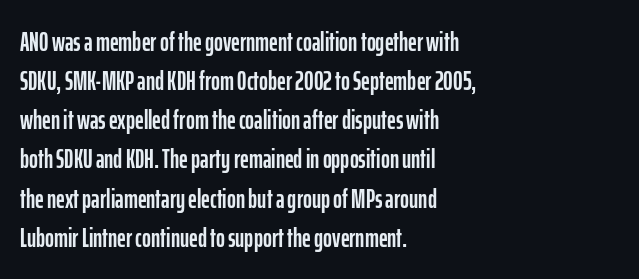
The image shows 27 px text type, upright; set left-aligned, normal line spacing (1.45x), normal letter spacing, not underlined.
